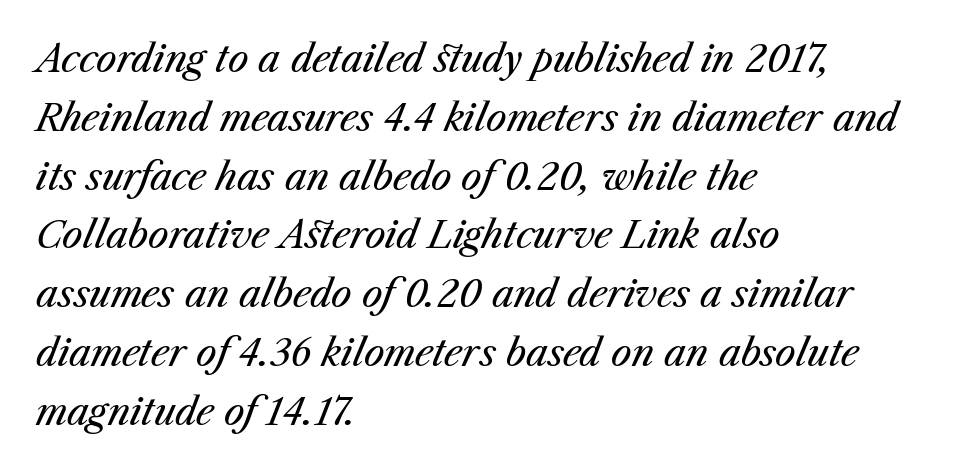
{"italic": "yes", "lean": "right", "slant_degrees": 23, "bold": "no", "weight": "regular", "width": "normal", "stroke_contrast": "medium", "x_height": "medium", "monospaced": "no", "underline": "no", "align": "left", "line_spacing": "normal", "line_spacing_ratio": 1.59, "letter_spacing": "normal", "letter_spacing_em": 0.0, "glyph_px": 37}
